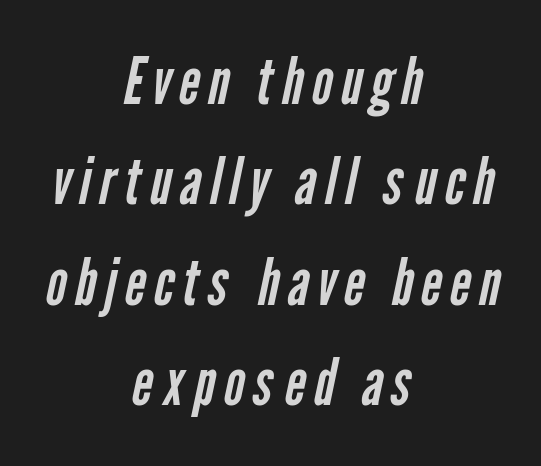
Q: Is the text bold? A: No.
Q: Is the typeface a serif or a sans-serif typeface? A: Sans-serif.
Q: Is the text underlined? A: No.
Q: How is the paragraph aligned? A: Centered.
Q: Is the spacing between lines tight, normal or loose? A: Normal.
Q: Width (condensed, normal, or wide)? A: Condensed.
Q: Stroke contrast? A: Low.
Q: x-height? A: Medium.
Q: Monospaced? A: No.
